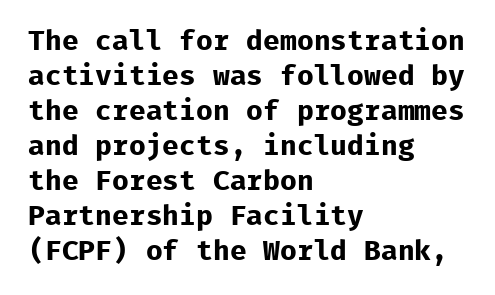
Q: Is the text bold? A: Yes.
Q: Is the text italic (slanted)? A: No, it is upright.
Q: Is the typeface a serif or a sans-serif typeface? A: Sans-serif.
Q: Is the text underlined? A: No.
Q: How is the paragraph aligned? A: Left-aligned.
Q: Is the spacing between letters normal or unusually wide? A: Normal.
Q: Is the spacing between lines tight, normal or loose? A: Normal.
Q: Width (condensed, normal, or wide)? A: Normal.
Q: Stroke contrast? A: Low.
Q: x-height? A: Medium.
Q: Monospaced? A: Yes.
